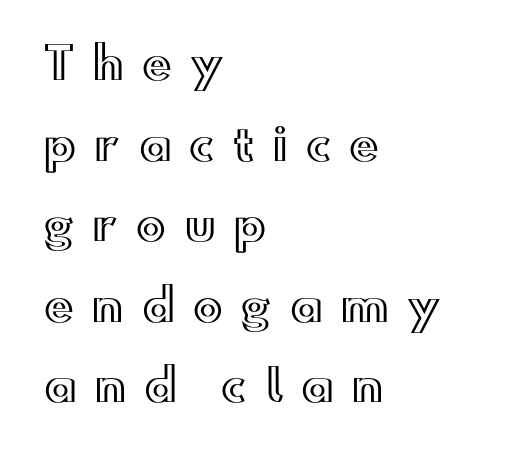
The image shows 44 px wide type, upright; set left-aligned, line spacing 1.83x, unusually wide letter spacing (+0.42 em), not underlined; a small x-height.
